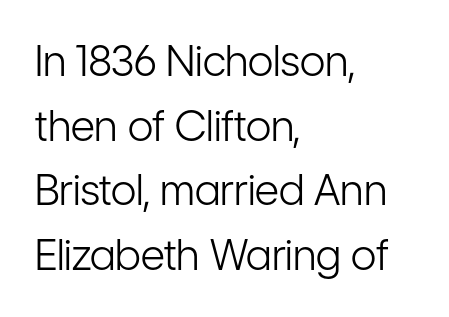
{"serif": "no", "italic": "no", "bold": "no", "weight": "light", "width": "condensed", "stroke_contrast": "low", "x_height": "medium", "monospaced": "no", "underline": "no", "align": "left", "line_spacing": "normal", "line_spacing_ratio": 1.54, "letter_spacing": "normal", "letter_spacing_em": 0.0, "glyph_px": 42}
